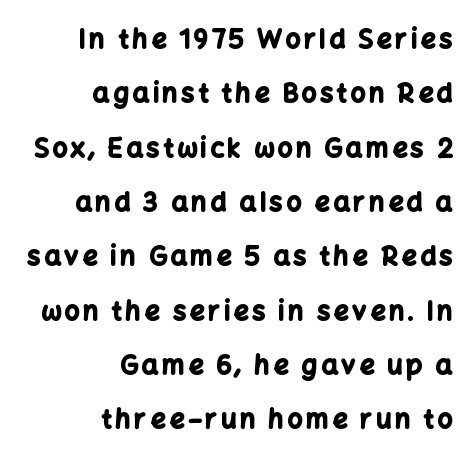
Q: Is the text bold? A: Yes.
Q: Is the text italic (slanted)? A: No, it is upright.
Q: Is the text underlined? A: No.
Q: How is the paragraph aligned? A: Right-aligned.
Q: Is the spacing between lines tight, normal or loose? A: Loose.
